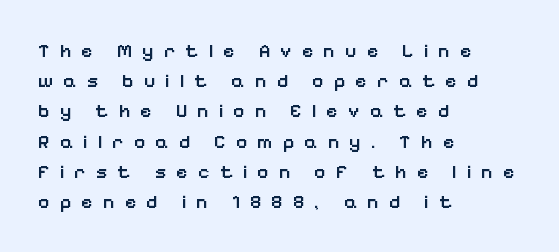
Q: Is the text bold? A: Semi-bold.
Q: Is the text italic (slanted)? A: No, it is upright.
Q: Is the text underlined? A: No.
Q: How is the paragraph aligned? A: Left-aligned.
Q: Is the spacing between letters normal or unusually wide? A: Unusually wide.
Q: Is the spacing between lines tight, normal or loose? A: Normal.
